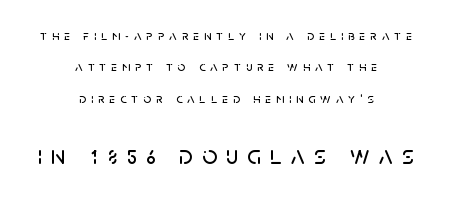
Reading down the column, the eye jumps a long way to each next line. Upright lettering throughout. You could only call the tracking loose — the letters float apart. Beneath every word, the page is bare.
